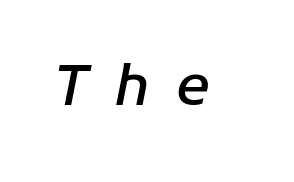
There's an unmistakable incline to the writing here. You could not count columns in this text — the font is proportionally spaced. Observe the wide spacing: letters keep a clear distance from each other. Moderately thickened strokes mark this as semibold type. Check the space under the baseline: it is left empty.
